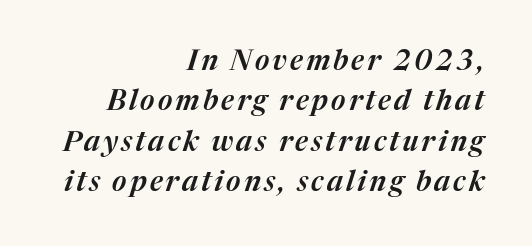
Characters are canted at an angle relative to the baseline's perpendicular. The passage shown is typed in a proportional face where columns would drift. The specimen omits any rule beneath the text block's lines. One glance says typical: line gaps are just what's usual. All the whitespace from short lines collects on the left.
